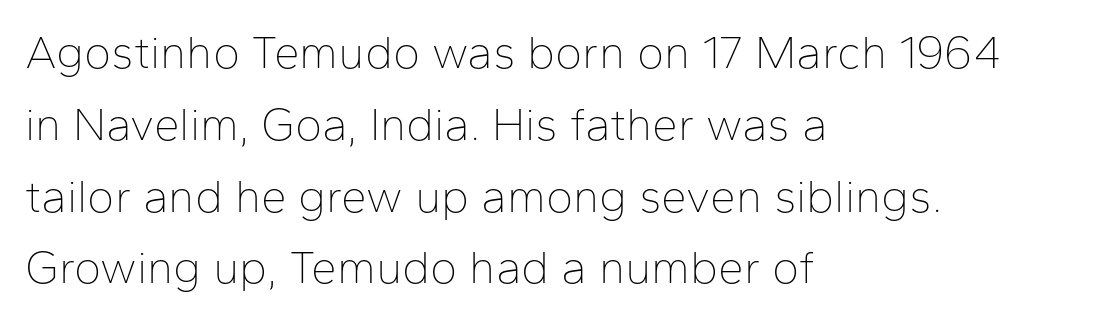
{"serif": "no", "italic": "no", "bold": "no", "weight": "thin", "width": "normal", "stroke_contrast": "low", "x_height": "medium", "monospaced": "no", "underline": "no", "align": "left", "line_spacing": "normal", "line_spacing_ratio": 1.56, "letter_spacing": "normal", "letter_spacing_em": 0.0, "glyph_px": 46}
